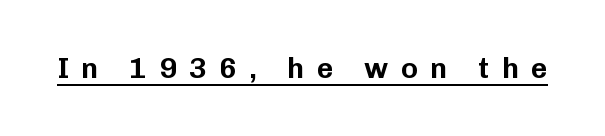
You can tell from the bare stems that sans-serif type was used. Display-style spreading of the glyphs; the letterfit is very open. The lettering holds an erect, upright posture throughout. This is underlined copy, the kind a proofreader might mark for attention.
